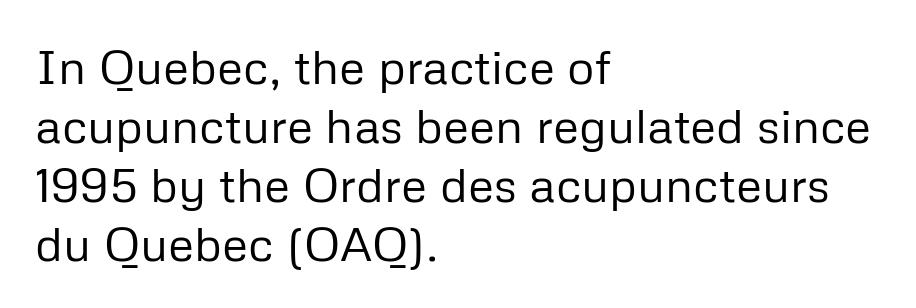
Q: Is the text bold? A: No.
Q: Is the text italic (slanted)? A: No, it is upright.
Q: Is the typeface a serif or a sans-serif typeface? A: Sans-serif.
Q: Is the text underlined? A: No.
Q: How is the paragraph aligned? A: Left-aligned.
Q: Is the spacing between letters normal or unusually wide? A: Normal.
Q: Width (condensed, normal, or wide)? A: Normal.
Q: Stroke contrast? A: Low.
Q: x-height? A: Medium.
Q: Monospaced? A: No.
